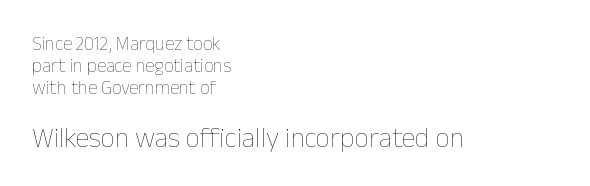
{"italic": "no", "bold": "no", "weight": "thin", "width": "normal", "stroke_contrast": "low", "x_height": "medium", "monospaced": "no", "underline": "no", "align": "left", "line_spacing_ratio": 1.17, "letter_spacing": "normal", "letter_spacing_em": 0.0, "larger_block": "second", "size_ratio": 1.47, "glyph_px": 28}
